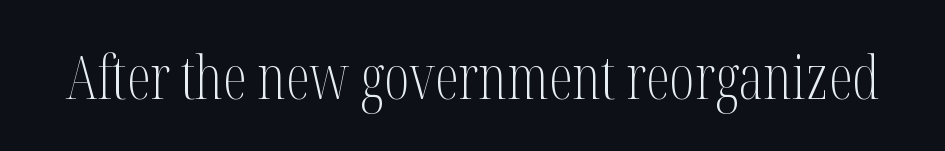
Looks like regular typesetting: each glyph gets only the width it needs. Tracking value appears to be zero — textbook default spacing. Unbolded letterforms with no extra heft. Style check: upright. Anything drawn beneath the words? Only blank space. Check where the strokes stop: tiny serifs finish them off.
